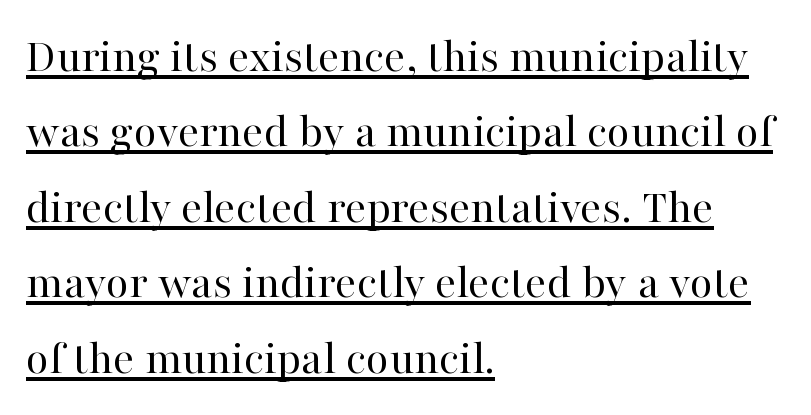
{"serif": "yes", "italic": "no", "bold": "no", "weight": "regular", "width": "normal", "stroke_contrast": "high", "x_height": "medium", "monospaced": "no", "underline": "yes", "align": "left", "line_spacing": "normal", "line_spacing_ratio": 1.51, "letter_spacing": "normal", "letter_spacing_em": 0.0, "glyph_px": 50}
